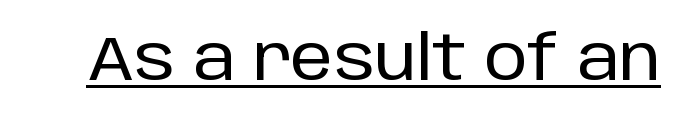
{"serif": "no", "italic": "no", "width": "normal", "stroke_contrast": "low", "x_height": "large", "monospaced": "no", "underline": "yes", "letter_spacing": "normal", "letter_spacing_em": 0.0, "glyph_px": 61}
